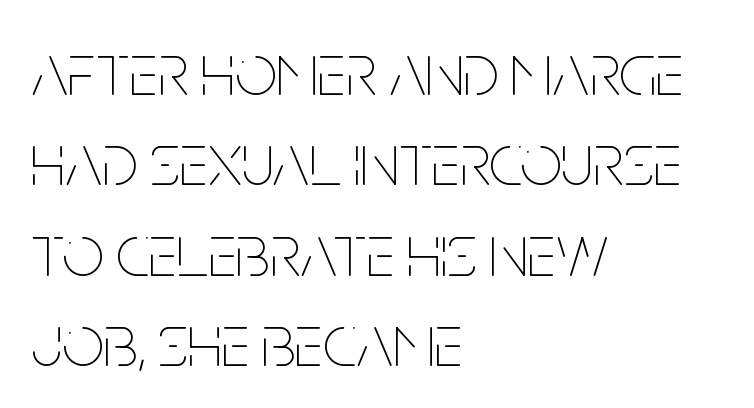
The image shows 74 px thin, condensed type, upright; set left-aligned, line spacing 1.22x, normal letter spacing, not underlined; low stroke contrast and a large x-height.
